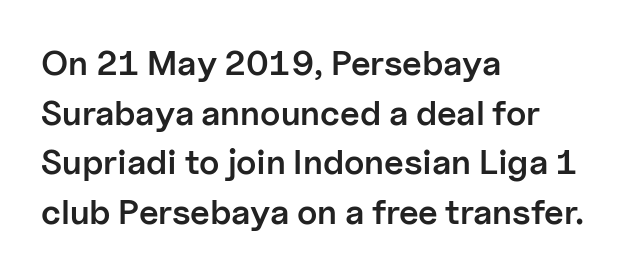
Q: Is the text bold? A: Semi-bold.
Q: Is the text italic (slanted)? A: No, it is upright.
Q: Is the typeface a serif or a sans-serif typeface? A: Sans-serif.
Q: Is the text underlined? A: No.
Q: How is the paragraph aligned? A: Left-aligned.
Q: Is the spacing between letters normal or unusually wide? A: Normal.
Q: Is the spacing between lines tight, normal or loose? A: Normal.
Q: Width (condensed, normal, or wide)? A: Normal.
Q: Stroke contrast? A: Low.
Q: x-height? A: Medium.
Q: Monospaced? A: No.
